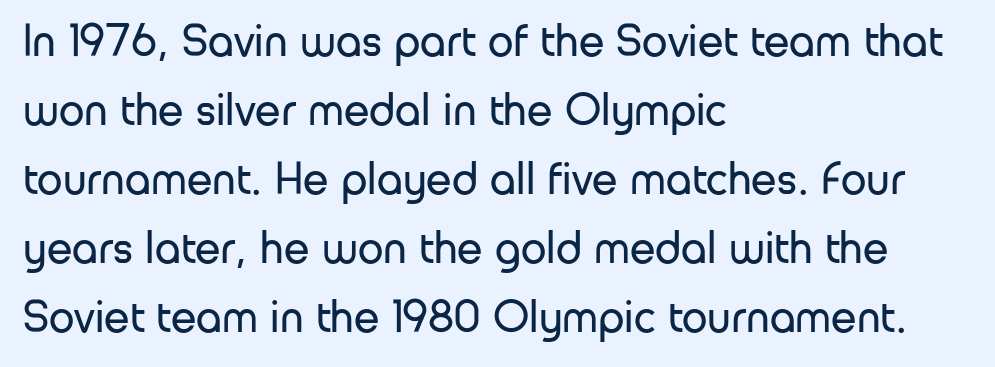
Q: Is the text bold? A: No.
Q: Is the text italic (slanted)? A: No, it is upright.
Q: Is the typeface a serif or a sans-serif typeface? A: Sans-serif.
Q: Is the text underlined? A: No.
Q: How is the paragraph aligned? A: Left-aligned.
Q: Is the spacing between letters normal or unusually wide? A: Normal.
Q: Is the spacing between lines tight, normal or loose? A: Normal.
Q: Width (condensed, normal, or wide)? A: Normal.
Q: Stroke contrast? A: Low.
Q: x-height? A: Medium.
Q: Monospaced? A: No.
